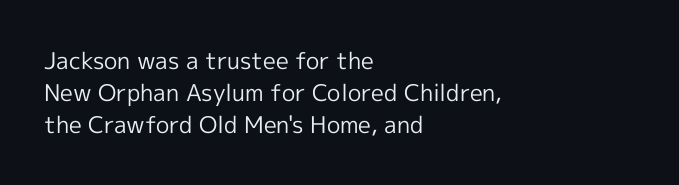
Q: Is the text bold? A: No.
Q: Is the text italic (slanted)? A: No, it is upright.
Q: Is the text underlined? A: No.
Q: How is the paragraph aligned? A: Left-aligned.
Q: Is the spacing between letters normal or unusually wide? A: Normal.
Q: Is the spacing between lines tight, normal or loose? A: Normal.
